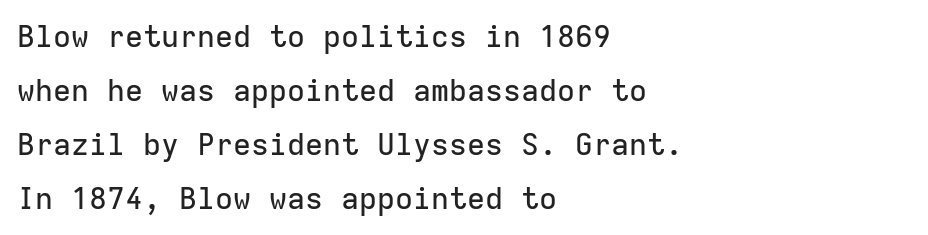
All the whitespace from short lines collects on the right. Unmarked baselines from the first word to the last. You can tell from the bare stems that sans-serif type was used. Every character here occupies the same horizontal width, giving the sample a typewriter-like rhythm. Upright lettering throughout.
